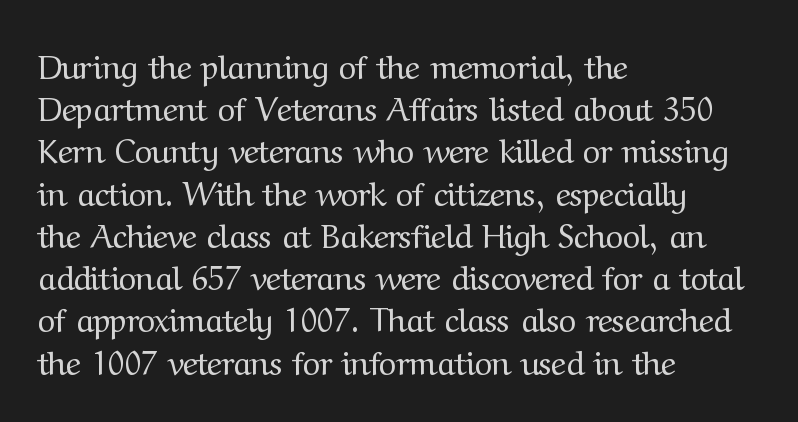
{"serif": "yes", "italic": "no", "bold": "no", "weight": "regular", "width": "normal", "stroke_contrast": "medium", "x_height": "medium", "monospaced": "no", "underline": "no", "align": "left", "line_spacing": "normal", "line_spacing_ratio": 1.28, "letter_spacing": "normal", "letter_spacing_em": 0.0, "glyph_px": 33}
